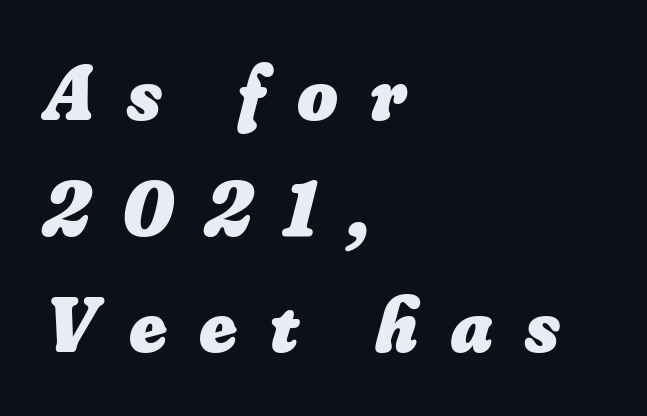
Q: Is the text bold? A: Yes.
Q: Is the text underlined? A: No.
Q: How is the paragraph aligned? A: Left-aligned.
Q: Is the spacing between letters normal or unusually wide? A: Unusually wide.
Q: Is the spacing between lines tight, normal or loose? A: Normal.
Q: Width (condensed, normal, or wide)? A: Normal.
Q: Stroke contrast? A: Low.
Q: x-height? A: Small.
Q: Monospaced? A: No.
